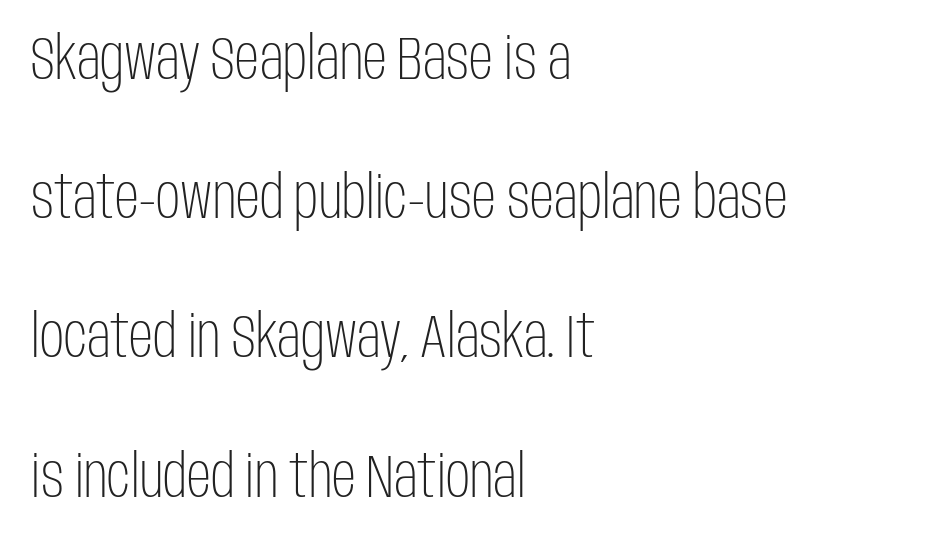
{"serif": "no", "italic": "no", "bold": "no", "weight": "light", "width": "condensed", "stroke_contrast": "low", "x_height": "large", "monospaced": "no", "underline": "no", "align": "left", "line_spacing": "loose", "line_spacing_ratio": 2.32, "letter_spacing": "normal", "letter_spacing_em": 0.0, "glyph_px": 60}
